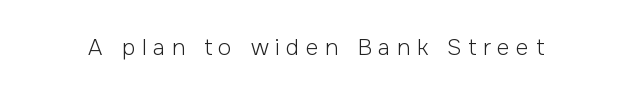
Loose tracking; the words dissolve into strings of separated letters. The font sits on the lighter half of the weight spectrum, regular included. The string is rendered with underlining switched off. Posture: vertical.
